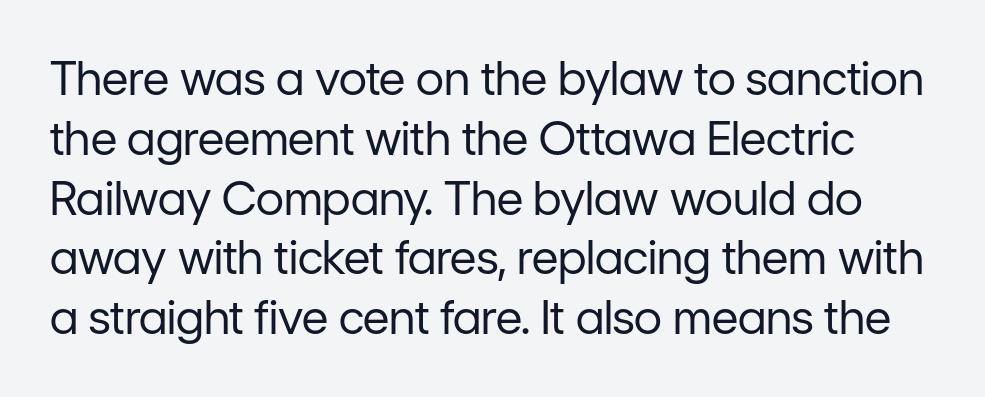
Q: Is the text bold? A: No.
Q: Is the text italic (slanted)? A: No, it is upright.
Q: Is the typeface a serif or a sans-serif typeface? A: Sans-serif.
Q: Is the text underlined? A: No.
Q: Is the spacing between letters normal or unusually wide? A: Normal.
Q: Is the spacing between lines tight, normal or loose? A: Normal.
Q: Width (condensed, normal, or wide)? A: Normal.
Q: Stroke contrast? A: Low.
Q: x-height? A: Medium.
Q: Monospaced? A: No.
